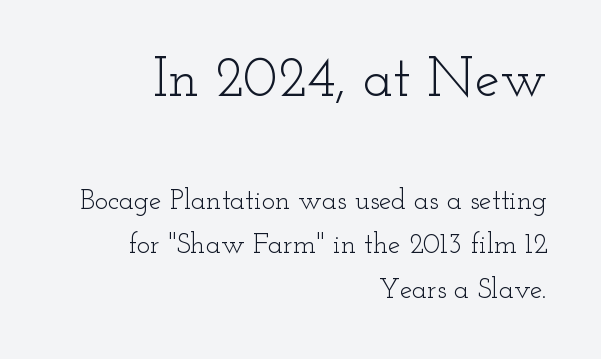
{"serif": "yes", "italic": "no", "bold": "no", "weight": "light", "width": "wide", "stroke_contrast": "low", "x_height": "small", "monospaced": "no", "underline": "no", "align": "right", "line_spacing": "normal", "line_spacing_ratio": 1.59, "letter_spacing": "normal", "letter_spacing_em": 0.0, "larger_block": "first", "size_ratio": 2.0, "glyph_px": 56}
